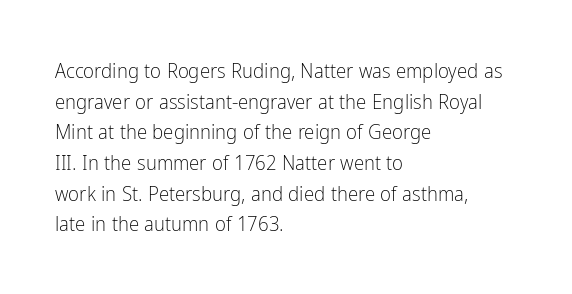
{"italic": "no", "bold": "no", "underline": "no", "align": "left", "line_spacing": "normal", "line_spacing_ratio": 1.46, "letter_spacing": "normal", "letter_spacing_em": 0.0, "glyph_px": 21}
